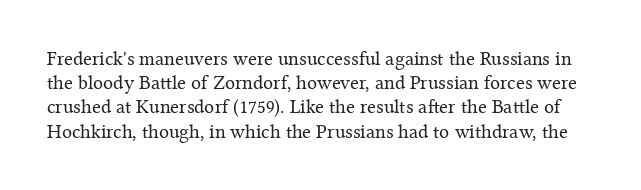
{"italic": "no", "bold": "no", "underline": "no", "line_spacing_ratio": 1.21, "letter_spacing": "normal", "letter_spacing_em": 0.0, "glyph_px": 20}
